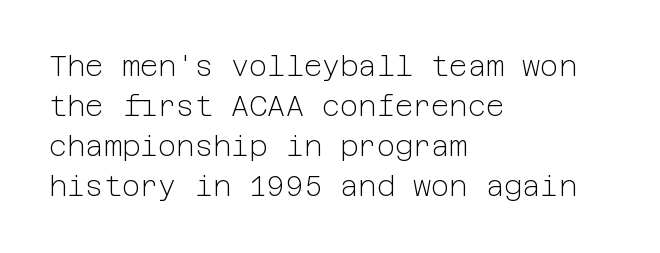
The image shows 28 px light sans-serif type, upright; set left-aligned, normal line spacing (1.43x), normal letter spacing, not underlined; low stroke contrast and a medium x-height.
